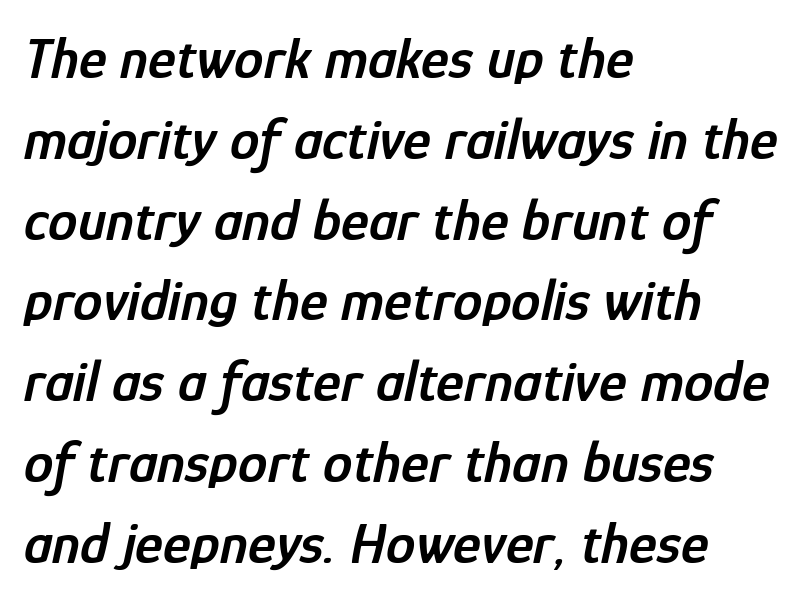
Baseline-to-baseline distance is the conventional proportion of letter height. The words here are not underlined. Characters follow at the spacing the type designer built in. Each line starts at the same left margin while the right side varies. The font's italic variant was chosen for this text. Each letter keeps its own natural width here, so spacing adapts to shape.
